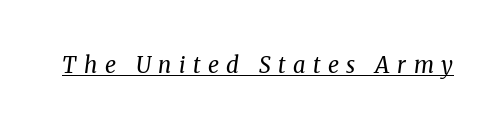
{"italic": "yes", "lean": "right", "slant_degrees": 8, "bold": "no", "underline": "yes", "letter_spacing": "wide", "letter_spacing_em": 0.34, "glyph_px": 22}
